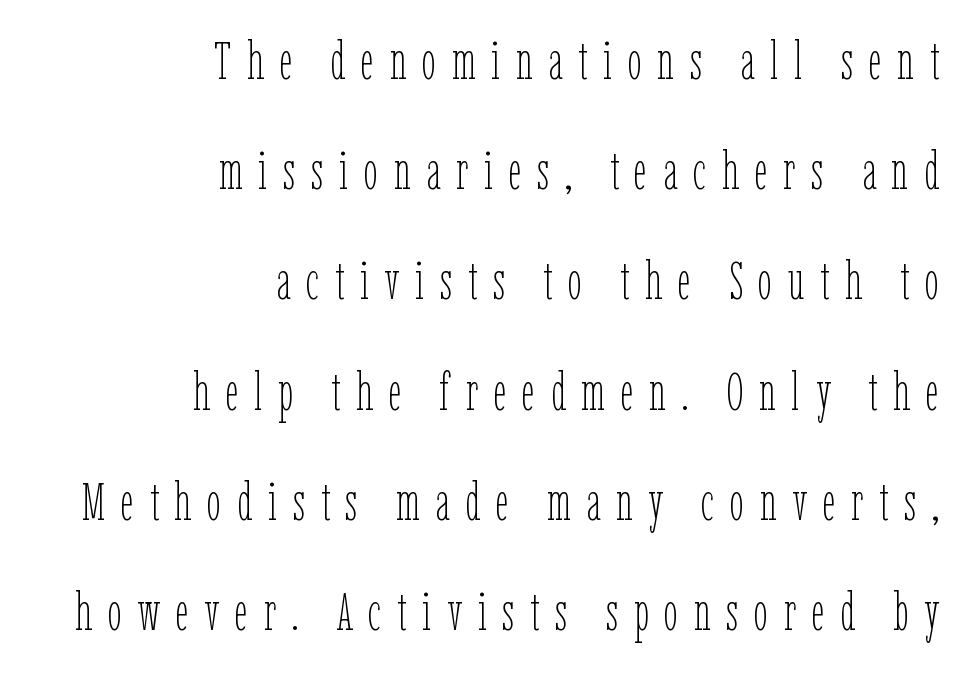
{"italic": "no", "bold": "no", "weight": "thin", "width": "condensed", "stroke_contrast": "low", "x_height": "medium", "monospaced": "no", "underline": "no", "align": "right", "line_spacing": "loose", "line_spacing_ratio": 2.12, "letter_spacing": "wide", "letter_spacing_em": 0.3, "glyph_px": 52}
